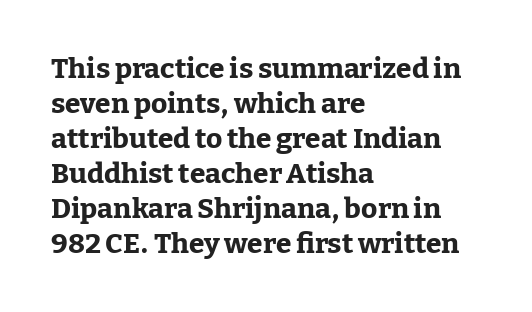
The image shows 28 px bold serif type, upright; set left-aligned, normal line spacing (1.25x), normal letter spacing, not underlined; low stroke contrast and a medium x-height.
